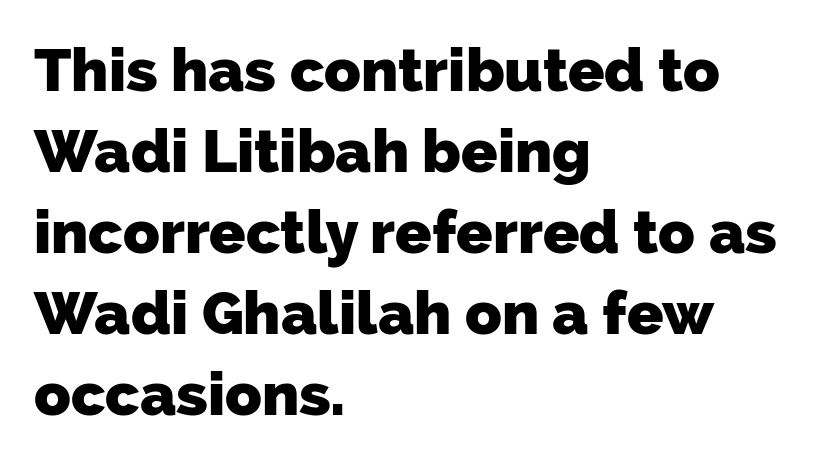
Nothing unusual about the tracking: characters are spaced as the font intends. The characters display no serif detailing; their extremities are plain. Clear beneath every line of the passage. The rendering uses natural spacing where letterforms have individual widths.
